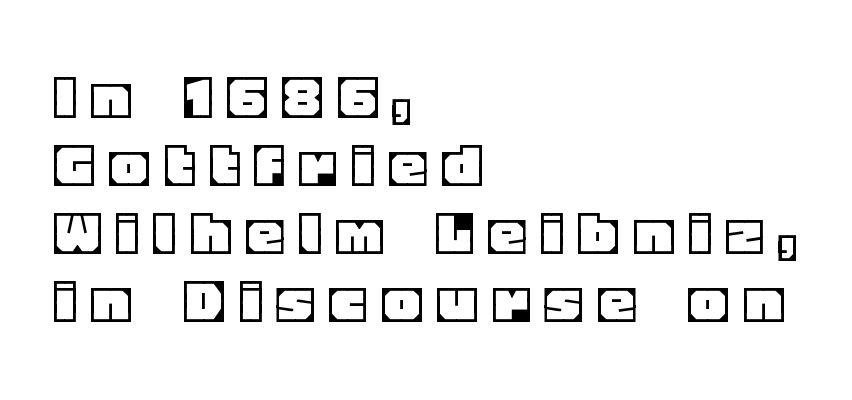
The image shows 70 px text type, upright; set left-aligned, tight line spacing (0.97x), unusually wide letter spacing (+0.26 em), not underlined; a large x-height.
